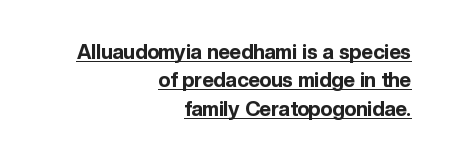
{"italic": "no", "bold": "yes", "underline": "yes", "align": "right", "line_spacing": "normal", "line_spacing_ratio": 1.42, "letter_spacing": "normal", "letter_spacing_em": 0.0, "glyph_px": 20}
